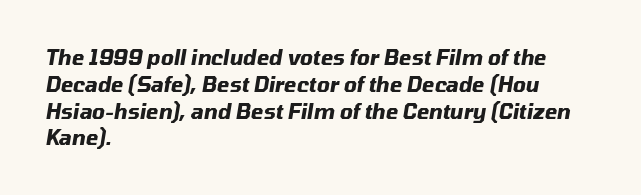
The image shows 20 px bold type, italic (leaning right); set left-aligned, normal line spacing (1.34x), normal letter spacing, not underlined.
